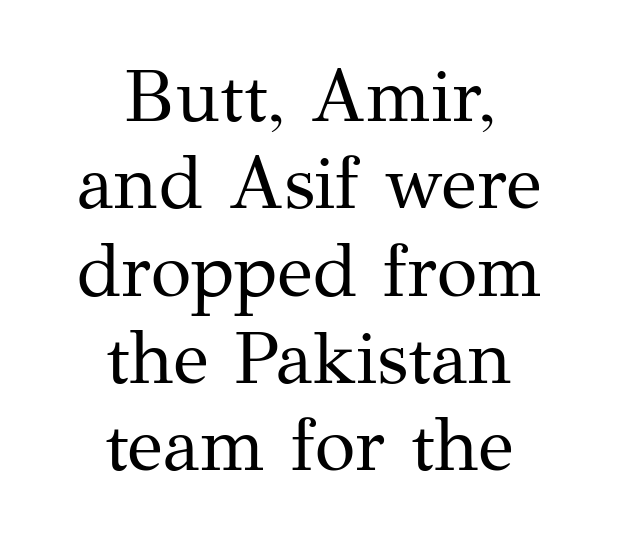
The image shows 74 px regular-weight serif type, upright; set centered, line spacing 1.18x, normal letter spacing, not underlined; medium stroke contrast and a medium x-height.
